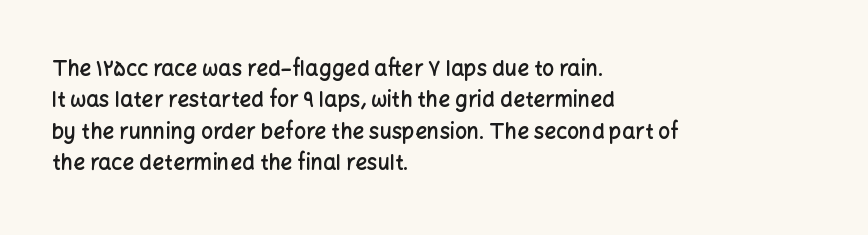
The image shows 21 px text type, upright; set left-aligned, normal line spacing (1.5x), normal letter spacing, not underlined.
